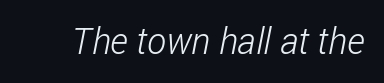
{"serif": "no", "bold": "no", "weight": "light", "width": "condensed", "stroke_contrast": "low", "x_height": "medium", "monospaced": "no", "underline": "no", "letter_spacing": "normal", "letter_spacing_em": 0.0, "glyph_px": 36}
